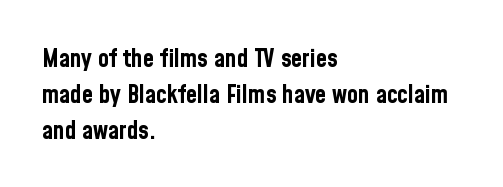
The image shows 25 px bold type, upright; set left-aligned, normal line spacing (1.44x), normal letter spacing, not underlined.
